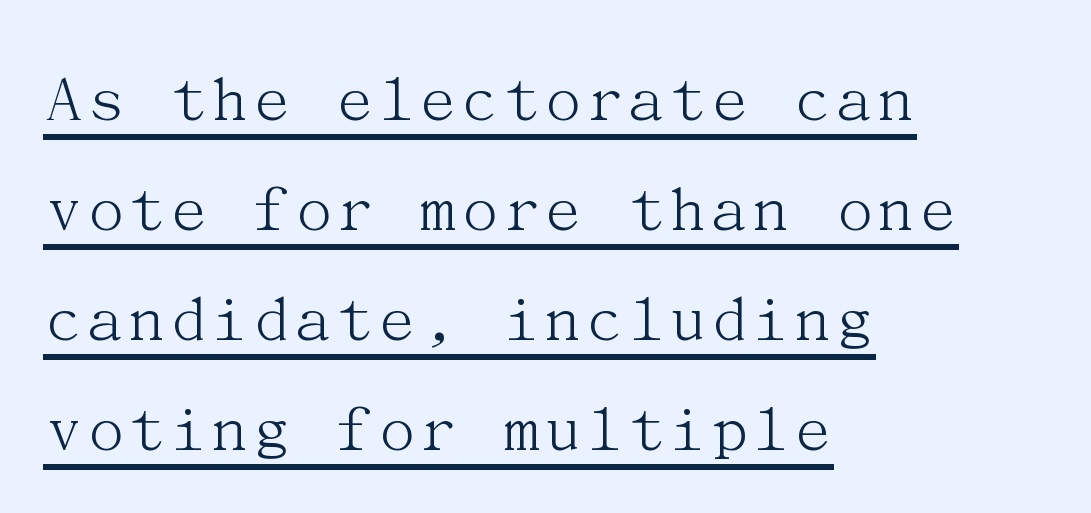
Q: Is the text bold? A: No.
Q: Is the text italic (slanted)? A: No, it is upright.
Q: Is the typeface a serif or a sans-serif typeface? A: Serif.
Q: Is the text underlined? A: Yes.
Q: How is the paragraph aligned? A: Left-aligned.
Q: Is the spacing between letters normal or unusually wide? A: Normal.
Q: Is the spacing between lines tight, normal or loose? A: Normal.
Q: Width (condensed, normal, or wide)? A: Normal.
Q: Stroke contrast? A: Medium.
Q: x-height? A: Medium.
